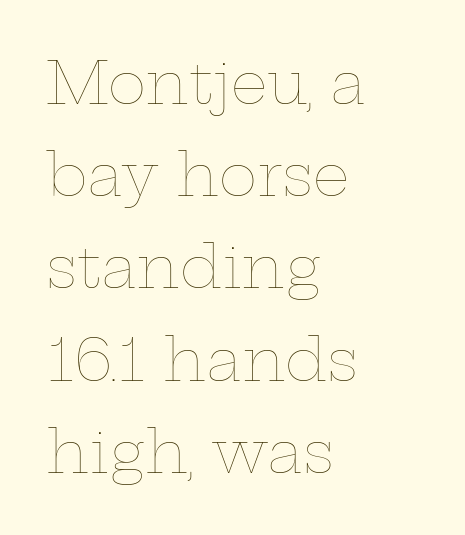
Every row of glyphs begins at an identical x-position on the left. Letters rest on an invisible, unmarked baseline. The strokes are not fattened; the text isn't bold. Note the varied advance widths — an 'i' is clearly narrower than an 'm'.
